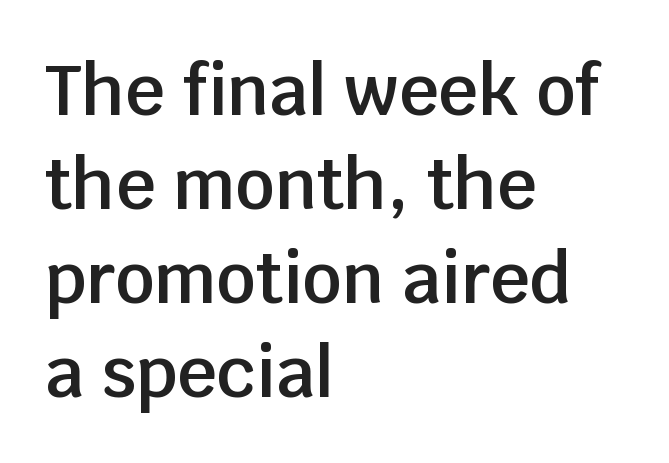
The image shows 69 px semibold sans-serif type, upright; set left-aligned, normal line spacing (1.36x), normal letter spacing, not underlined; low stroke contrast and a large x-height.
